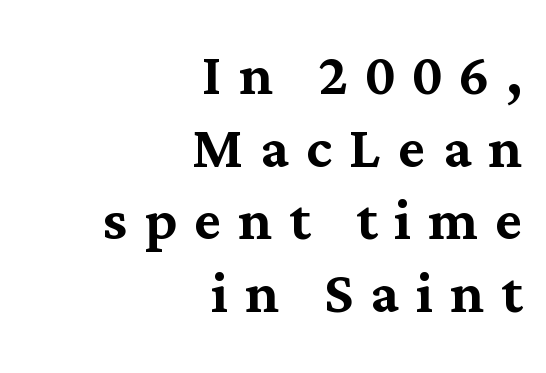
The image shows 74 px serif type, upright; set right-aligned, tight line spacing (0.98x), unusually wide letter spacing (+0.23 em), not underlined; medium stroke contrast and a medium x-height.
